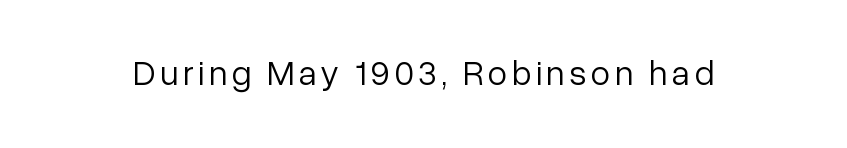
The font is comparable to plain body text, perhaps lighter. Descenders hang freely into open space. The text was rendered using a sans face with plain stroke endings. Character widths vary here, with narrow letters taking less room than wide ones.
